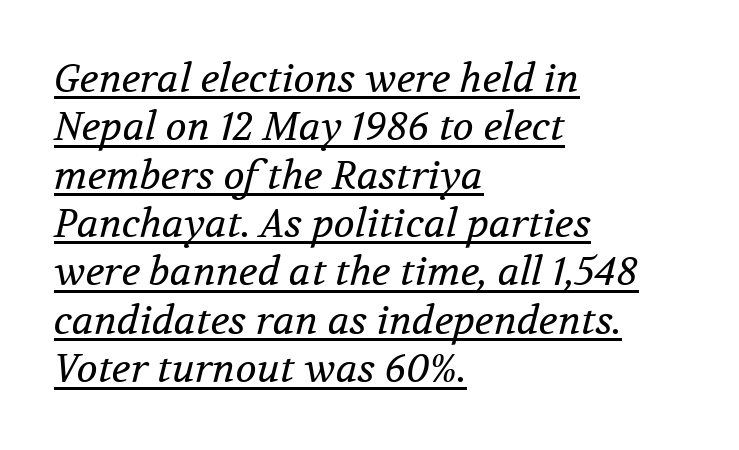
Teacher's note: observe the even left margin — that is flush-left alignment. The specimen includes a rule beneath the text block's lines. Is this a heavy cut? Hardly; it is regular or lighter. Does the type have serifs? Yes, each stem ends in a small foot. Varying glyph widths throughout — classic text-font behaviour. Caption: standard tracking, unaltered.
